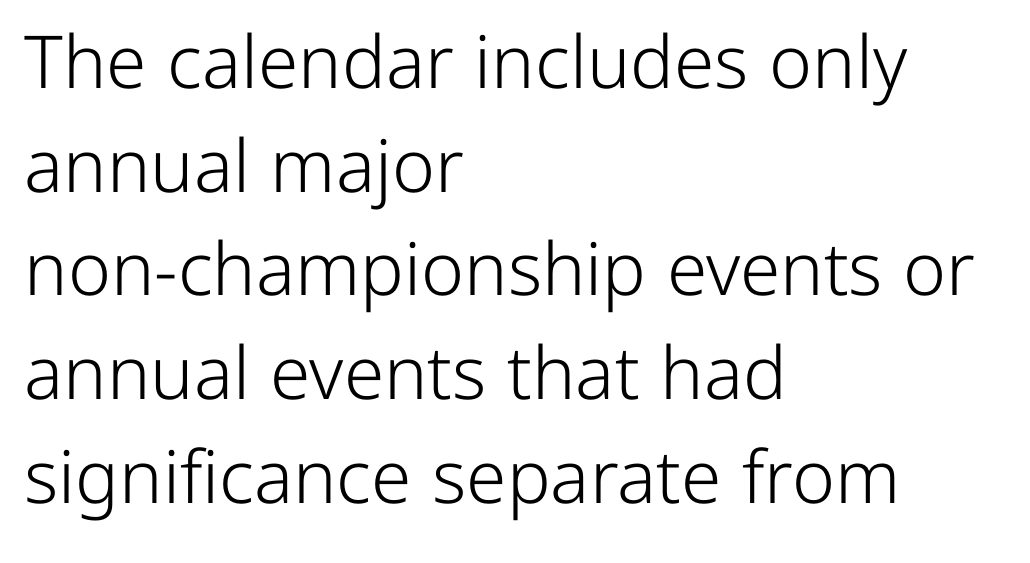
Unlike italic type, these characters show no tilt at all. This sample has the flowing, uneven cadence of proportional lettering. The letters look calm and open, with moderate or lighter stems. Interline gaps are of average width in this sample. Casual observation: everything's shoved over to the left. Nothing unusual about the tracking: characters are spaced as the font intends.
